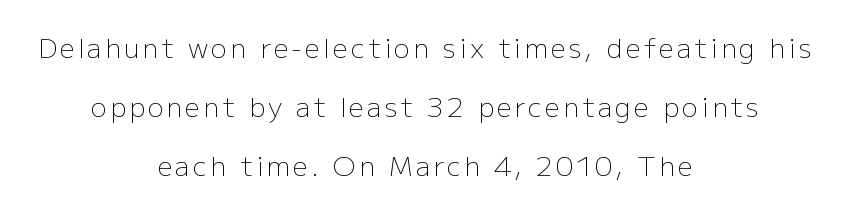
The leading is generous, giving the passage an open texture. Heft: none added — not bold. Clear beneath every line of the passage. A typesetter would mark this as roman, not italic. If you folded the block vertically in half, each line would mirror itself in length.
